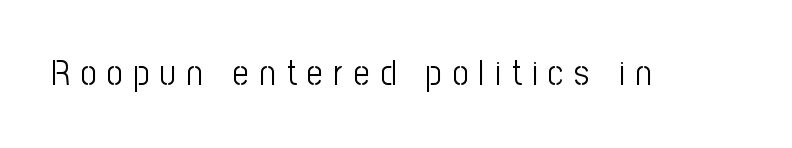
The image shows 35 px light, condensed sans-serif type, upright; set unusually wide letter spacing (+0.31 em), not underlined; low stroke contrast and a medium x-height.
